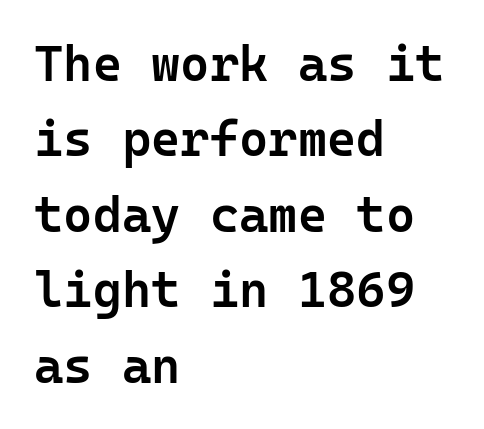
{"serif": "no", "italic": "no", "bold": "semi", "weight": "semibold", "width": "normal", "stroke_contrast": "low", "x_height": "medium", "monospaced": "yes", "underline": "no", "align": "left", "line_spacing": "normal", "line_spacing_ratio": 1.51, "letter_spacing": "normal", "letter_spacing_em": 0.0, "glyph_px": 50}
